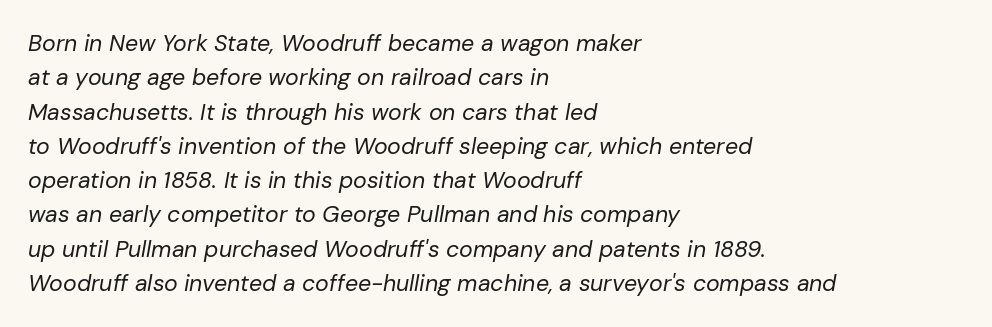
Q: Is the text bold? A: No.
Q: Is the text italic (slanted)? A: Yes, it leans right by about 10 degrees.
Q: Is the text underlined? A: No.
Q: How is the paragraph aligned? A: Left-aligned.
Q: Is the spacing between letters normal or unusually wide? A: Normal.
Q: Is the spacing between lines tight, normal or loose? A: Normal.
